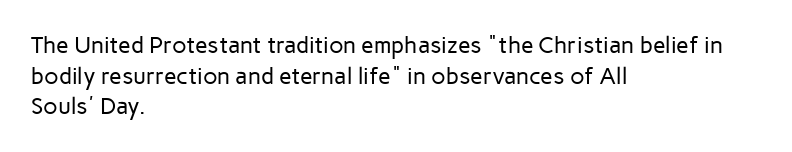
{"italic": "no", "bold": "no", "underline": "no", "align": "left", "line_spacing": "normal", "line_spacing_ratio": 1.33, "letter_spacing": "normal", "letter_spacing_em": 0.0, "glyph_px": 23}
